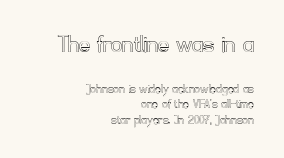
Q: Is the text italic (slanted)? A: No, it is upright.
Q: Is the text underlined? A: No.
Q: How is the paragraph aligned? A: Right-aligned.
Q: Is the spacing between letters normal or unusually wide? A: Normal.
Q: Is the spacing between lines tight, normal or loose? A: Tight.
Q: Which block of text is set in a larger size, the first (top) or the second (bottom)? A: The first (top) one.
